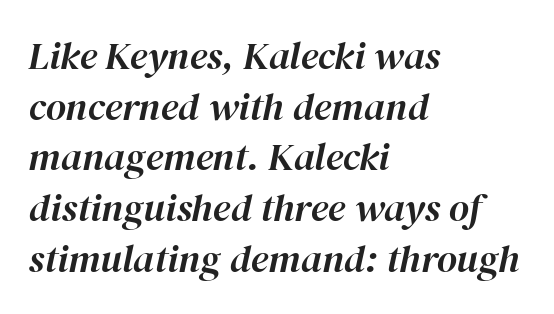
{"italic": "yes", "lean": "right", "slant_degrees": 12, "width": "normal", "stroke_contrast": "high", "x_height": "medium", "monospaced": "no", "underline": "no", "align": "left", "line_spacing": "normal", "line_spacing_ratio": 1.3, "letter_spacing": "normal", "letter_spacing_em": 0.0, "glyph_px": 39}
